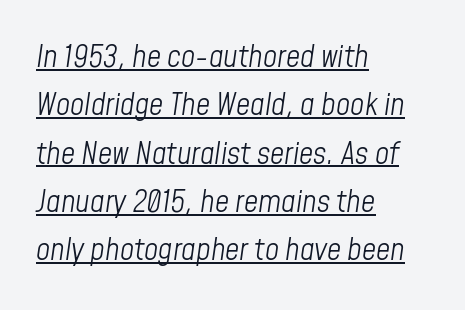
The image shows 31 px light, condensed type, italic (leaning right); set left-aligned, normal line spacing (1.56x), normal letter spacing, underlined; low stroke contrast and a medium x-height.
